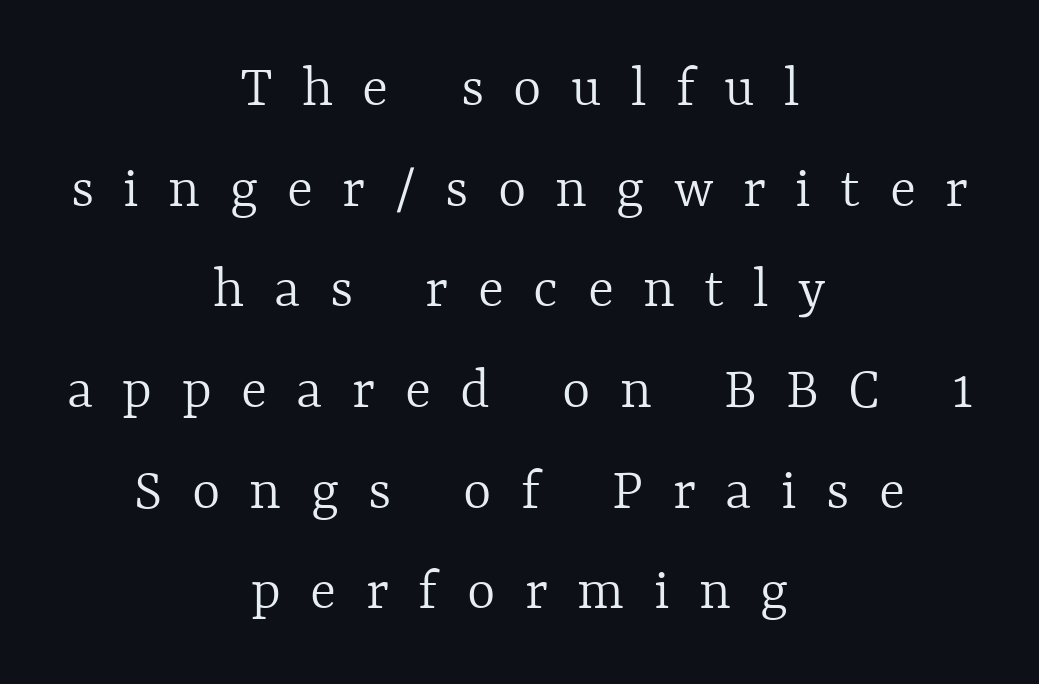
{"italic": "no", "bold": "no", "weight": "light", "width": "normal", "x_height": "medium", "monospaced": "no", "underline": "no", "align": "center", "line_spacing": "normal", "line_spacing_ratio": 1.65, "letter_spacing": "wide", "letter_spacing_em": 0.48, "glyph_px": 61}
